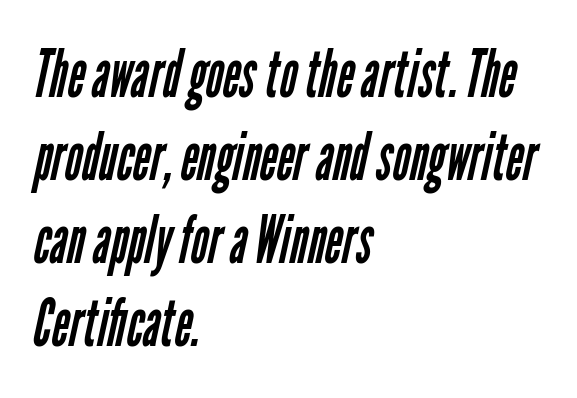
Do the characters align in a grid? No, the font is proportional. Inter-character spacing is left at the font's built-in metrics. The strokes are not fattened; the text isn't bold. Unlike a traditional serif, this face leaves its strokes unadorned. The paragraph has a hard left edge and a soft right edge.
